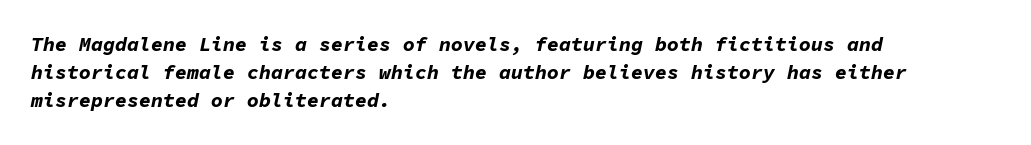
Strokes here are thick enough to call this a true bold. Compared with ordinary roman type, these characters are visibly tilted. Descender tails drop into unmarked territory. Short and long lines alike share a common starting point at left. The tracking reads as untouched default to a designer's eye. Evenly set lines give the paragraph a standard silhouette.
